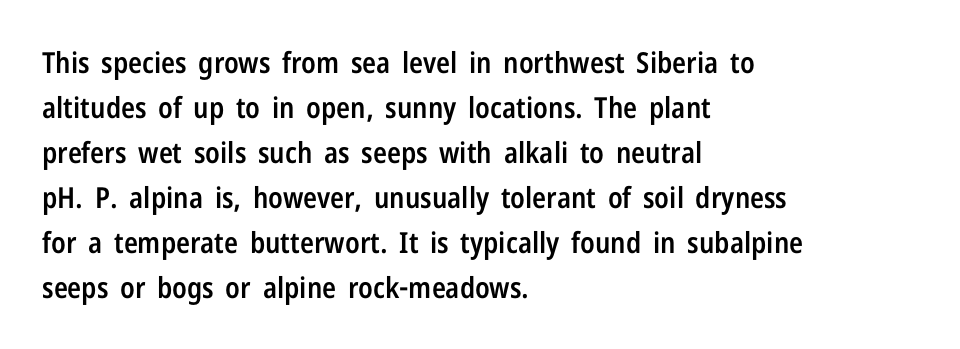
No word sits above an underline. The type family on display is of the sans-serif kind. These lines stack with their left ends in a neat column. Compared with typical paragraphs, the rows here are spaced about the same. The letterforms sit shoulder to shoulder at normal distance. As a designer I'd log this as weight 600, semibold.
